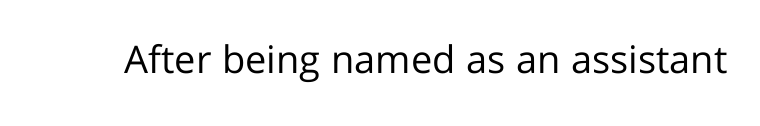
Font category for this specimen: sans-serif. On a weight scale, this lands at 450 or below. The line texture is even and compact thanks to regular tracking. Characters remain perfectly vertical along every line. Unmarked baselines from the first word to the last.
